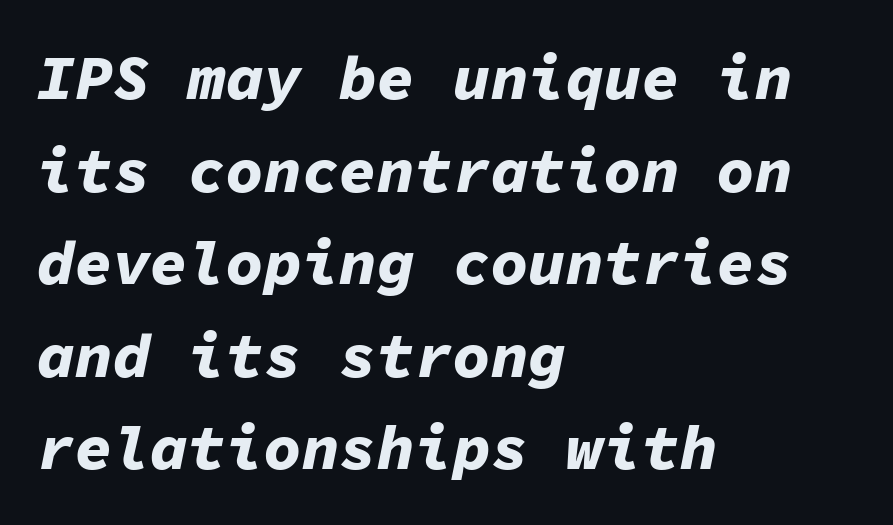
{"italic": "yes", "lean": "right", "slant_degrees": 11, "bold": "yes", "weight": "bold", "width": "normal", "stroke_contrast": "low", "x_height": "medium", "monospaced": "yes", "underline": "no", "align": "left", "line_spacing": "normal", "line_spacing_ratio": 1.47, "letter_spacing": "normal", "letter_spacing_em": 0.0, "glyph_px": 63}
